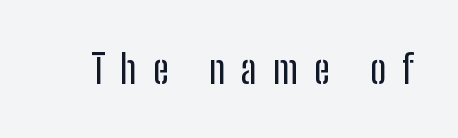
Q: Is the text italic (slanted)? A: No, it is upright.
Q: Is the typeface a serif or a sans-serif typeface? A: Sans-serif.
Q: Is the text underlined? A: No.
Q: Is the spacing between letters normal or unusually wide? A: Unusually wide.
Q: Width (condensed, normal, or wide)? A: Condensed.
Q: Stroke contrast? A: Low.
Q: x-height? A: Medium.
Q: Monospaced? A: No.
